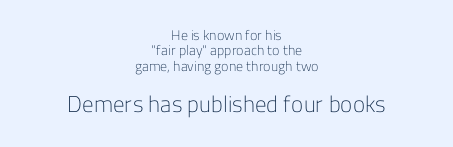
Q: Is the text bold? A: No.
Q: Is the text italic (slanted)? A: No, it is upright.
Q: Is the text underlined? A: No.
Q: How is the paragraph aligned? A: Centered.
Q: Is the spacing between letters normal or unusually wide? A: Normal.
Q: Is the spacing between lines tight, normal or loose? A: Tight.
Q: Which block of text is set in a larger size, the first (top) or the second (bottom)? A: The second (bottom) one.
